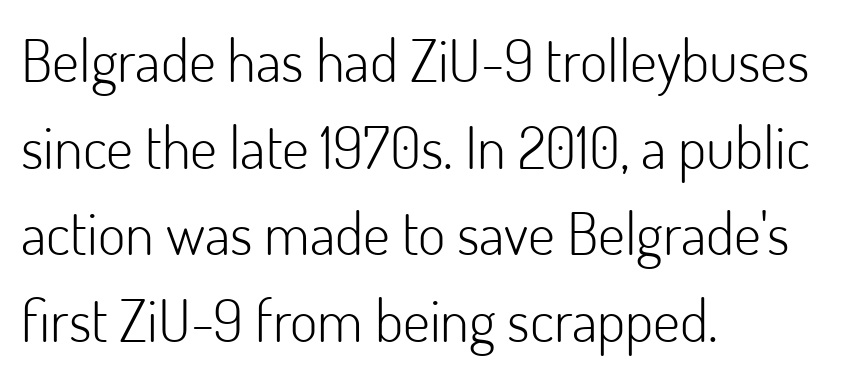
The image shows 59 px light sans-serif type, upright; set left-aligned, normal line spacing (1.47x), normal letter spacing, not underlined; low stroke contrast and a small x-height.
